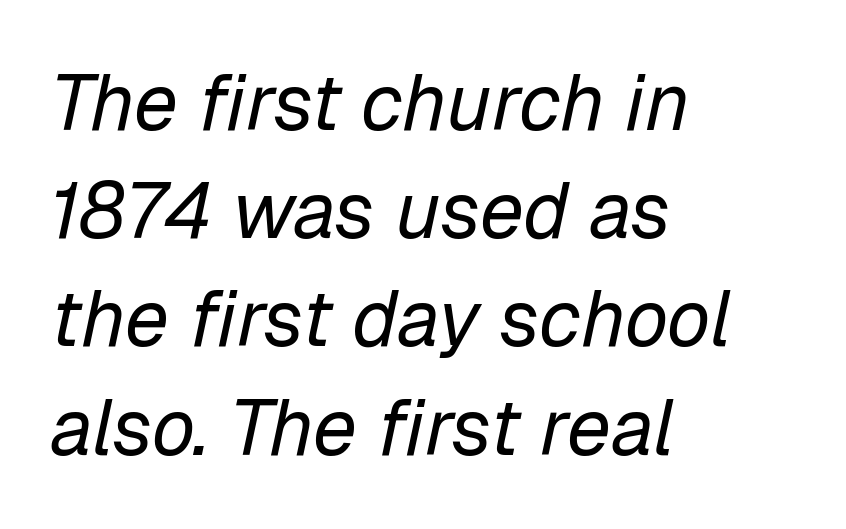
{"italic": "yes", "lean": "right", "slant_degrees": 12, "bold": "no", "weight": "regular", "width": "normal", "stroke_contrast": "low", "x_height": "medium", "monospaced": "no", "underline": "no", "align": "left", "line_spacing": "normal", "line_spacing_ratio": 1.37, "letter_spacing": "normal", "letter_spacing_em": 0.0, "glyph_px": 79}
